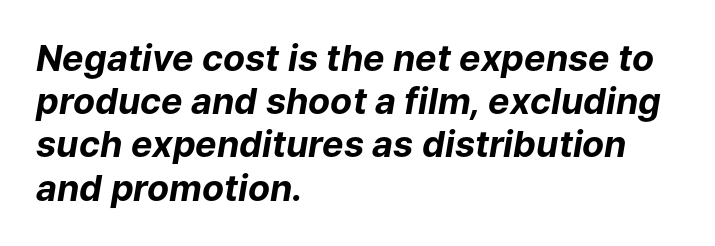
The image shows 36 px bold type, italic (leaning right); set left-aligned, line spacing 1.2x, normal letter spacing, not underlined; low stroke contrast and a medium x-height.
